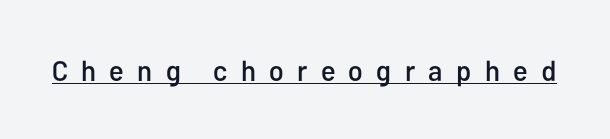
{"serif": "no", "italic": "no", "width": "condensed", "stroke_contrast": "low", "x_height": "medium", "monospaced": "no", "underline": "yes", "letter_spacing": "wide", "letter_spacing_em": 0.46, "glyph_px": 29}
